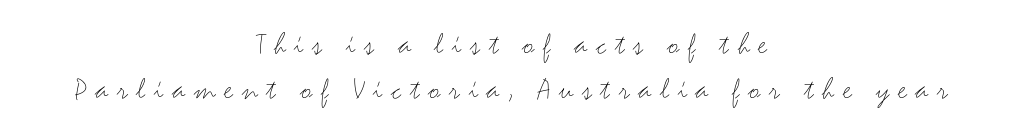
{"serif": "no", "bold": "no", "weight": "light", "width": "wide", "stroke_contrast": "medium", "x_height": "small", "monospaced": "no", "underline": "no", "align": "center", "line_spacing": "normal", "line_spacing_ratio": 1.42, "letter_spacing": "wide", "letter_spacing_em": 0.27, "glyph_px": 32}
